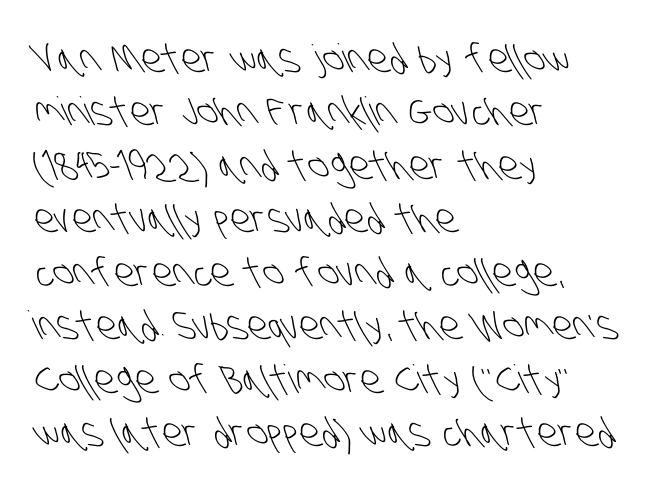
The lines in this sample share a left origin and differ only in where they stop. The face used here is rendered with its standard letterfit. The space between consecutive lines is moderate. Check under the words: just untouched page. Think standard paragraph weight, or any step lighter than that. Spacing verdict: proportional, widths tailored to each character.
